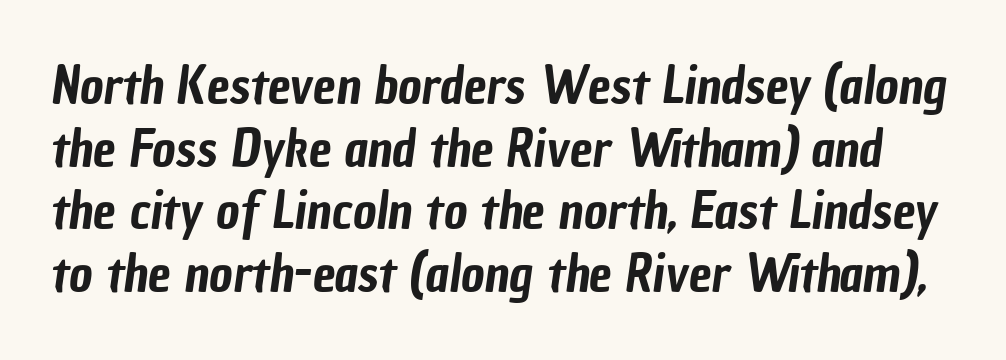
{"serif": "no", "width": "condensed", "stroke_contrast": "low", "x_height": "medium", "monospaced": "no", "underline": "no", "line_spacing_ratio": 1.23, "letter_spacing": "normal", "letter_spacing_em": 0.0, "glyph_px": 51}
